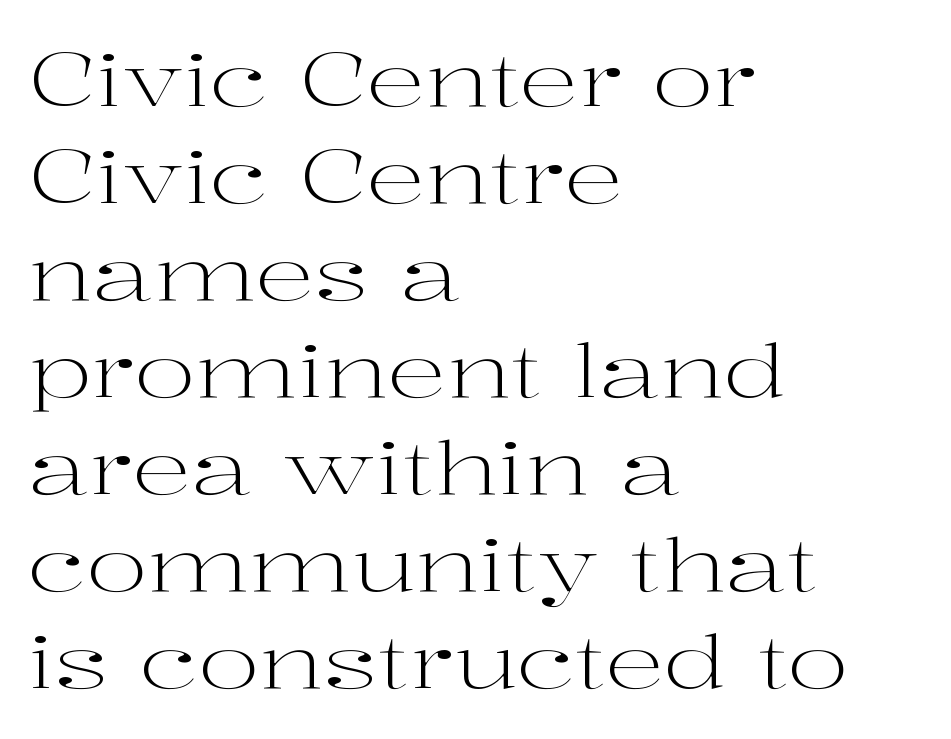
The image shows 74 px light, wide serif type, upright; set left-aligned, normal line spacing (1.31x), normal letter spacing, not underlined; high stroke contrast and a medium x-height.
